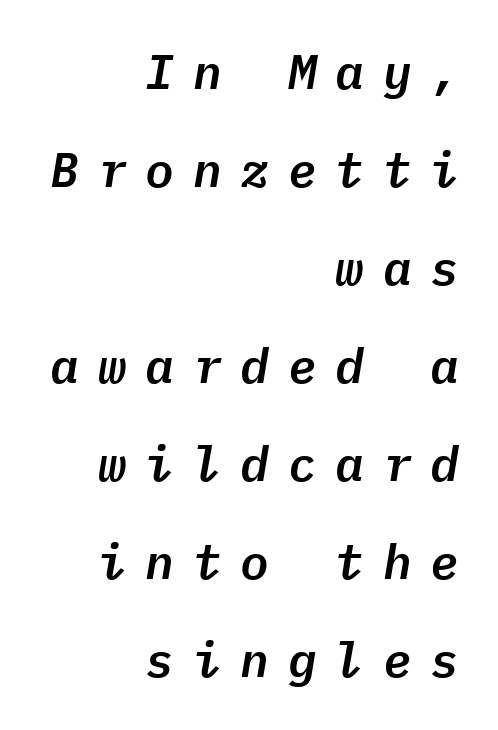
Leftover space on each line is placed entirely before the opening word. The rendering uses typewriter-style spacing with identical character cells. The leading is generous, giving the passage an open texture. Lines of text with bare space underneath.
